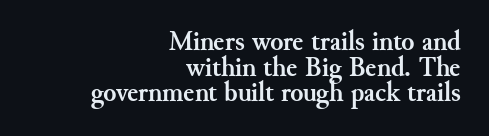
{"italic": "no", "bold": "yes", "underline": "no", "align": "right", "line_spacing": "tight", "line_spacing_ratio": 0.95, "letter_spacing": "normal", "letter_spacing_em": 0.0, "glyph_px": 27}
